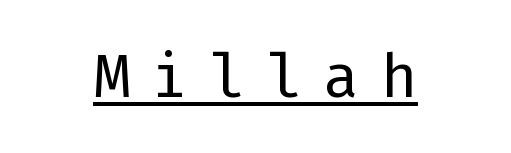
The image shows 61 px regular-weight sans-serif type, upright; set centered, unusually wide letter spacing (+0.34 em), underlined; low stroke contrast and a medium x-height.
